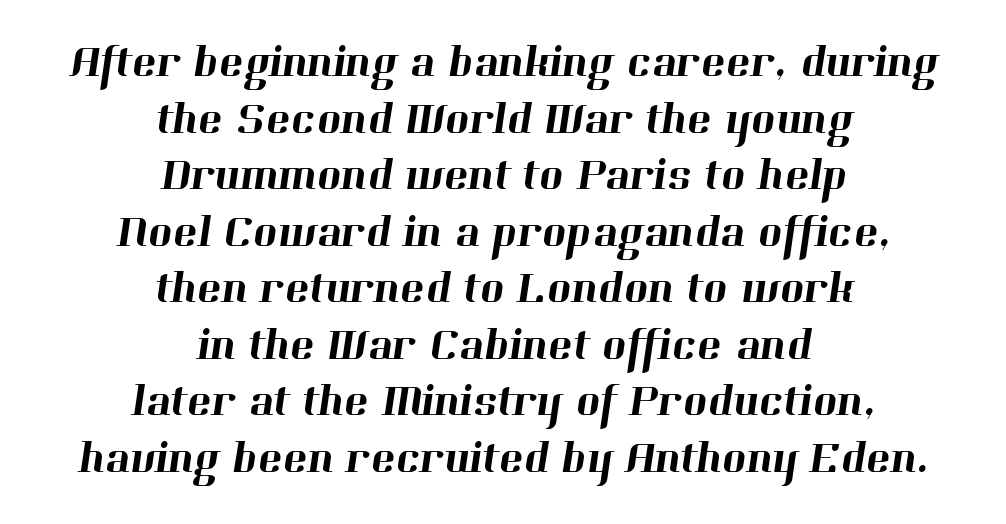
{"serif": "yes", "width": "normal", "stroke_contrast": "high", "x_height": "medium", "monospaced": "no", "underline": "no", "align": "center", "line_spacing_ratio": 1.23, "letter_spacing": "normal", "letter_spacing_em": 0.0, "glyph_px": 46}
